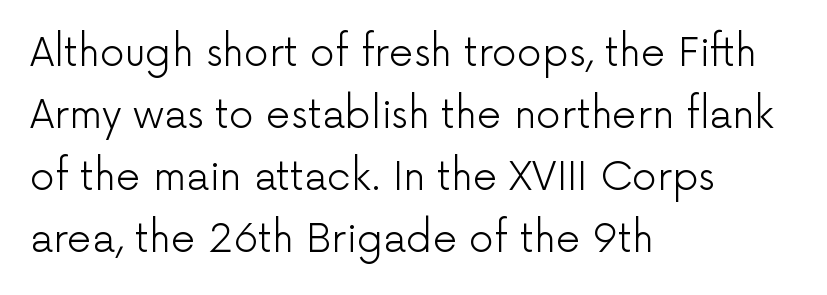
The image shows 39 px light sans-serif type, upright; set left-aligned, normal line spacing (1.59x), normal letter spacing, not underlined; low stroke contrast and a medium x-height.
